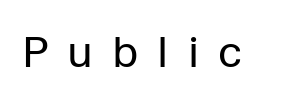
Q: Is the text bold? A: No.
Q: Is the text italic (slanted)? A: No, it is upright.
Q: Is the typeface a serif or a sans-serif typeface? A: Sans-serif.
Q: Is the text underlined? A: No.
Q: Is the spacing between letters normal or unusually wide? A: Unusually wide.
Q: Width (condensed, normal, or wide)? A: Normal.
Q: Stroke contrast? A: Low.
Q: x-height? A: Medium.
Q: Monospaced? A: No.
